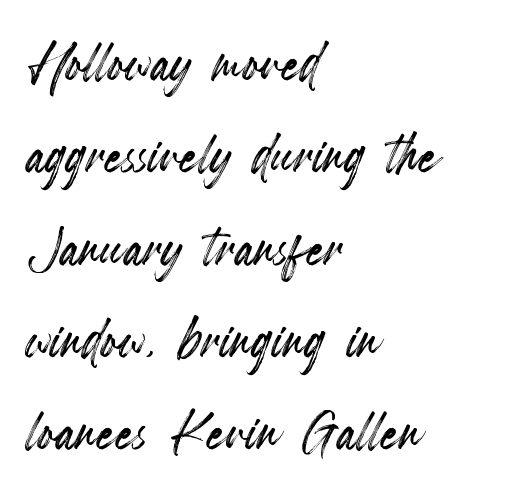
Q: Is the text italic (slanted)? A: Yes.
Q: Is the text underlined? A: No.
Q: How is the paragraph aligned? A: Left-aligned.
Q: Is the spacing between letters normal or unusually wide? A: Normal.
Q: Is the spacing between lines tight, normal or loose? A: Normal.
Q: Width (condensed, normal, or wide)? A: Condensed.
Q: x-height? A: Small.
Q: Monospaced? A: No.
